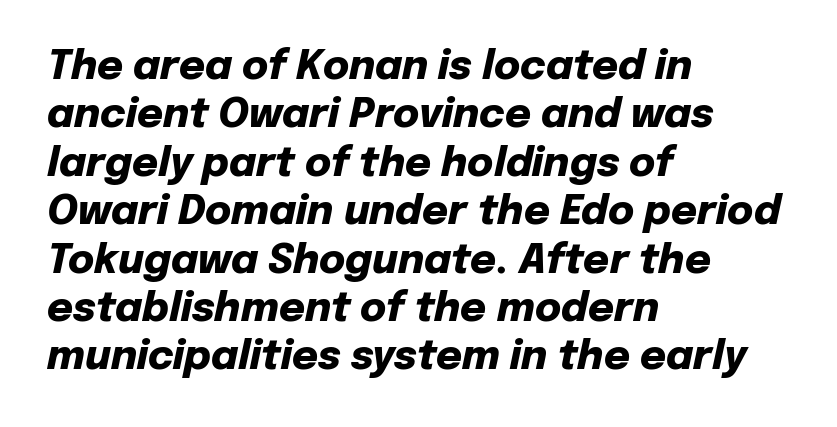
{"italic": "yes", "lean": "right", "slant_degrees": 12, "bold": "yes", "weight": "heavy", "width": "normal", "stroke_contrast": "low", "x_height": "medium", "monospaced": "no", "underline": "no", "align": "left", "line_spacing_ratio": 1.21, "letter_spacing": "normal", "letter_spacing_em": 0.0, "glyph_px": 40}
